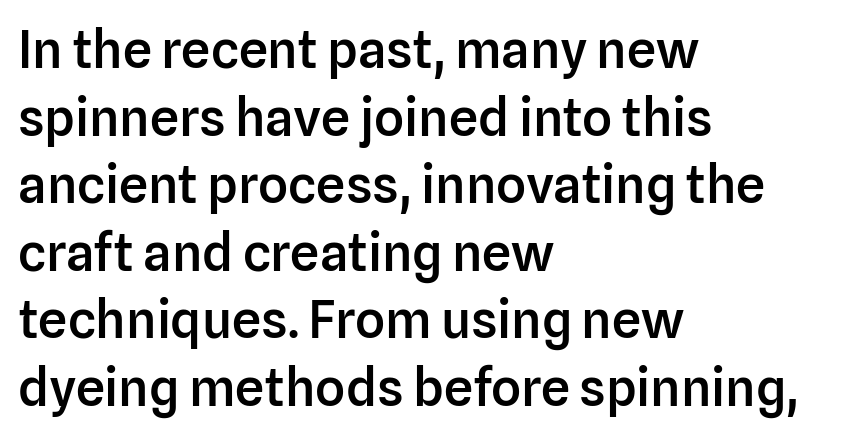
{"serif": "no", "italic": "no", "bold": "semi", "weight": "semibold", "width": "normal", "stroke_contrast": "low", "x_height": "medium", "monospaced": "no", "underline": "no", "align": "left", "line_spacing": "normal", "line_spacing_ratio": 1.3, "letter_spacing": "normal", "letter_spacing_em": 0.0, "glyph_px": 52}
